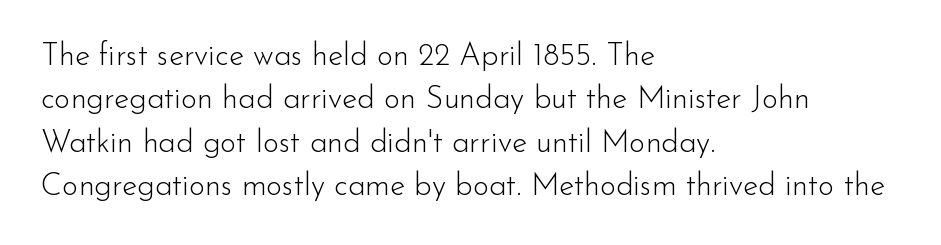
{"serif": "no", "italic": "no", "bold": "no", "weight": "light", "width": "normal", "stroke_contrast": "low", "x_height": "small", "monospaced": "no", "underline": "no", "align": "left", "line_spacing": "normal", "line_spacing_ratio": 1.4, "letter_spacing": "normal", "letter_spacing_em": 0.0, "glyph_px": 31}
